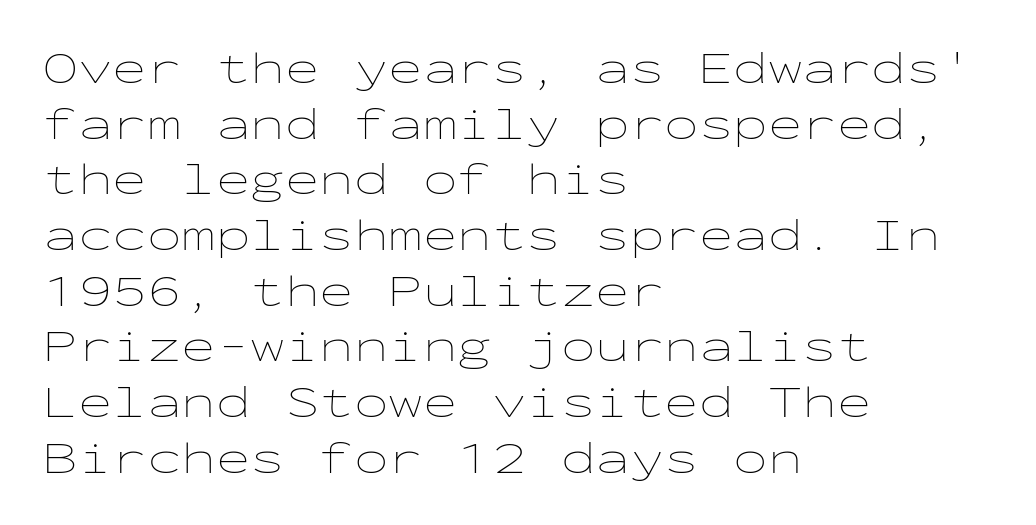
This sample has the even, mechanical cadence of fixed-width lettering. Heaviness? Minimal to ordinary, like unemphasized prose. Characters remain perfectly vertical along every line. Honestly, the letter spacing is just normal — you wouldn't notice it. Descenders hang freely into open space.
